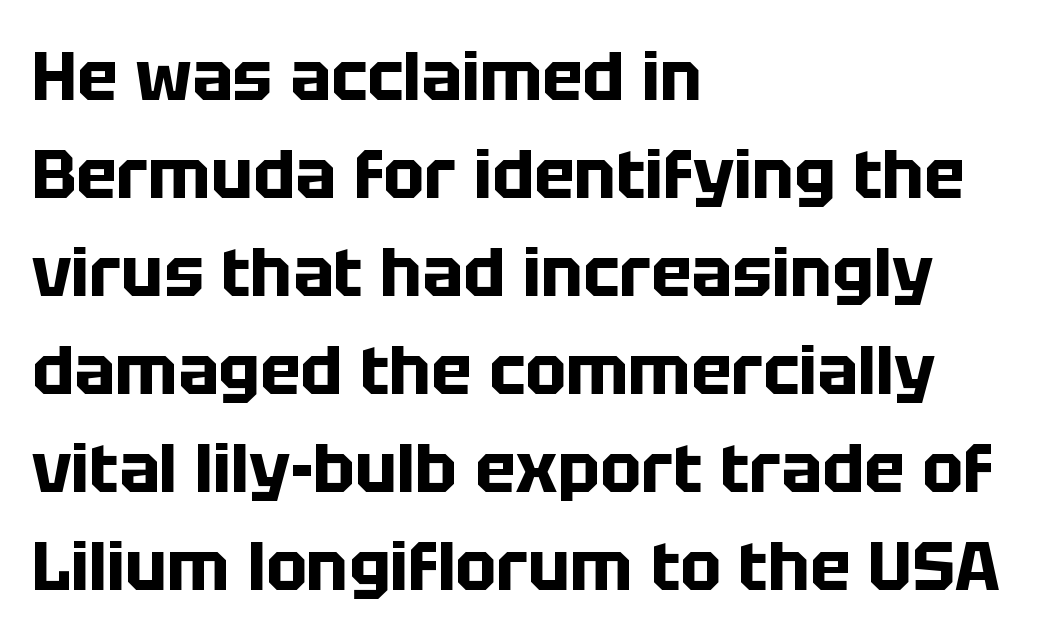
The image shows 68 px bold sans-serif type, upright; set left-aligned, normal line spacing (1.44x), normal letter spacing, not underlined; low stroke contrast and a large x-height.
